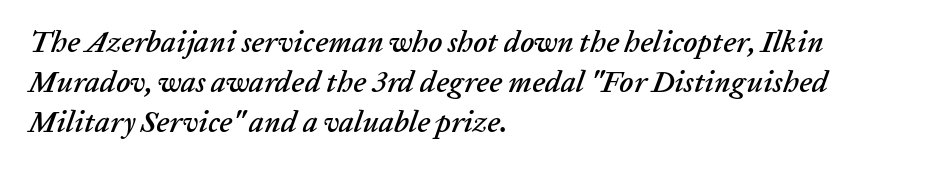
Q: Is the text italic (slanted)? A: Yes, it leans right by about 20 degrees.
Q: Is the text underlined? A: No.
Q: How is the paragraph aligned? A: Left-aligned.
Q: Is the spacing between letters normal or unusually wide? A: Normal.
Q: Is the spacing between lines tight, normal or loose? A: Normal.
Q: Width (condensed, normal, or wide)? A: Normal.
Q: Stroke contrast? A: Low.
Q: x-height? A: Medium.
Q: Monospaced? A: No.
